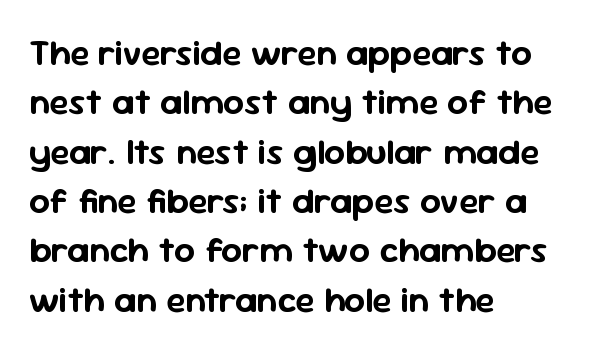
Q: Is the text italic (slanted)? A: No, it is upright.
Q: Is the typeface a serif or a sans-serif typeface? A: Sans-serif.
Q: Is the text underlined? A: No.
Q: How is the paragraph aligned? A: Left-aligned.
Q: Is the spacing between letters normal or unusually wide? A: Normal.
Q: Is the spacing between lines tight, normal or loose? A: Normal.
Q: Width (condensed, normal, or wide)? A: Normal.
Q: Stroke contrast? A: Low.
Q: x-height? A: Medium.
Q: Monospaced? A: No.
